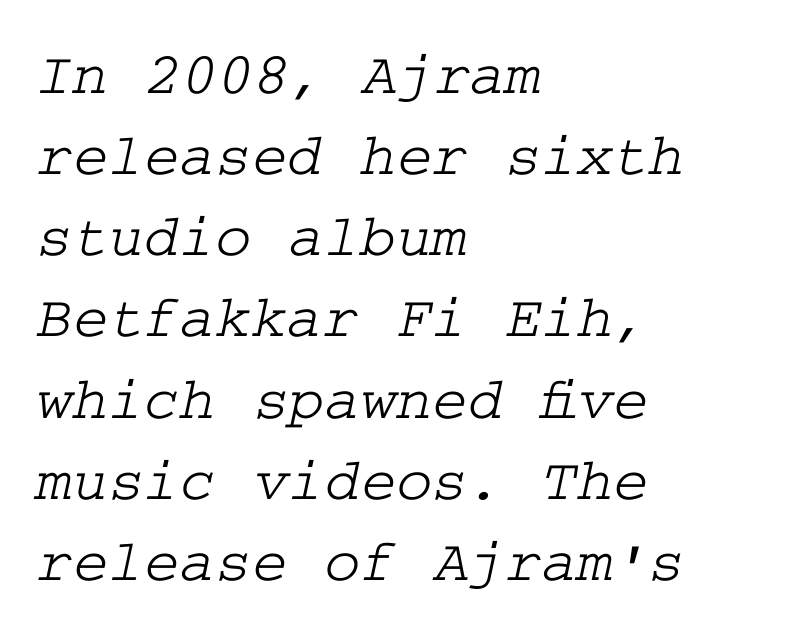
Q: Is the typeface a serif or a sans-serif typeface? A: Serif.
Q: Is the text underlined? A: No.
Q: How is the paragraph aligned? A: Left-aligned.
Q: Is the spacing between letters normal or unusually wide? A: Normal.
Q: Is the spacing between lines tight, normal or loose? A: Normal.
Q: Width (condensed, normal, or wide)? A: Wide.
Q: Stroke contrast? A: Low.
Q: x-height? A: Medium.
